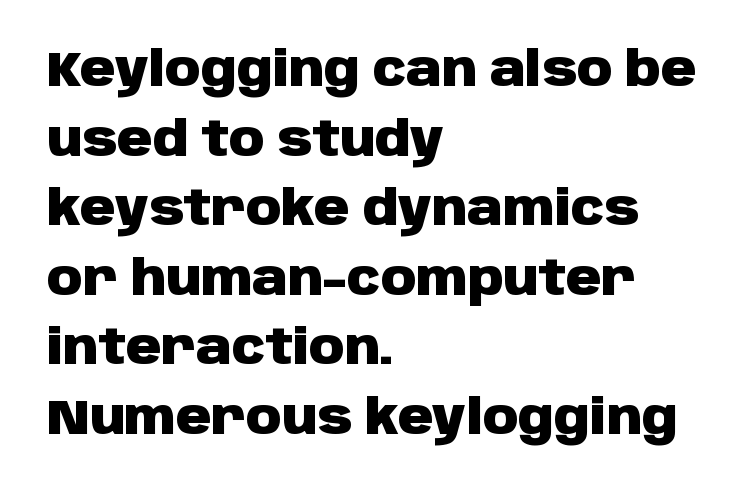
Q: Is the text bold? A: Yes.
Q: Is the text italic (slanted)? A: No, it is upright.
Q: Is the typeface a serif or a sans-serif typeface? A: Sans-serif.
Q: Is the text underlined? A: No.
Q: How is the paragraph aligned? A: Left-aligned.
Q: Is the spacing between letters normal or unusually wide? A: Normal.
Q: Is the spacing between lines tight, normal or loose? A: Normal.
Q: Width (condensed, normal, or wide)? A: Normal.
Q: Stroke contrast? A: Low.
Q: x-height? A: Large.
Q: Monospaced? A: No.
